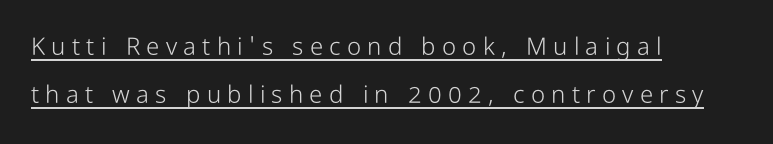
The image shows 24 px text type, upright; set left-aligned, loose line spacing (2.0x), unusually wide letter spacing (+0.26 em), underlined.
